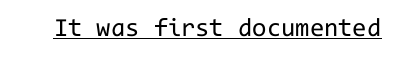
The image shows 26 px text type, upright; set normal letter spacing, underlined.
